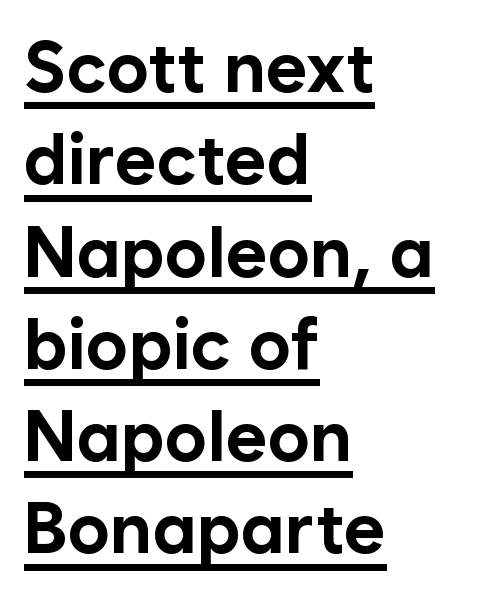
Plenty of ink on the page — the face is bold. Look at the tracking — it's just the regular setting, nothing added. A student would call this left alignment; a typographer would say flush left, rag right. Notice how the stems are strictly vertical — no italics here.
